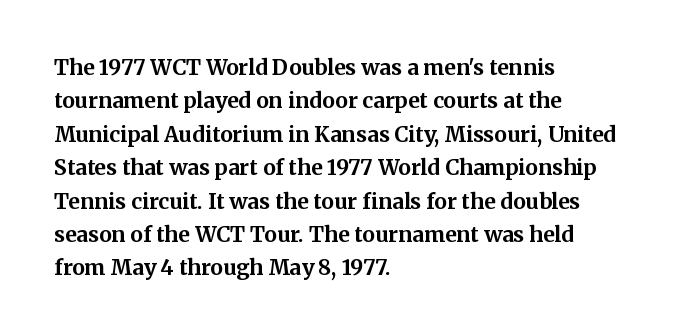
The lines sit at an ordinary, default distance from one another. Bare-footed words on every line. The rendering uses a bold face; every stroke is thick and dark. Posture: upright roman.
